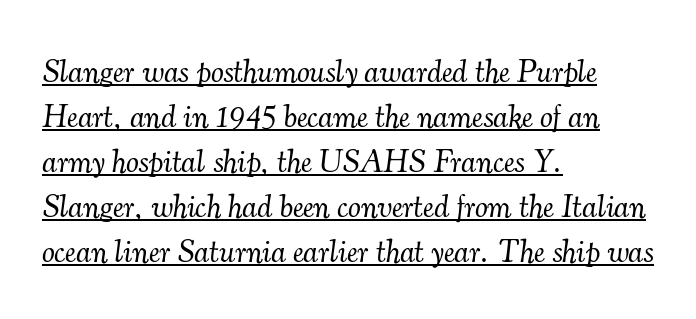
The typesetter has applied underlining to the passage shown. One glance says typical: line gaps are just what's usual. Is the letter spacing exaggerated? No — it looks like the ordinary default. What kind of face is this? One with serifs. The rendering anchors every line to the left-hand side.
